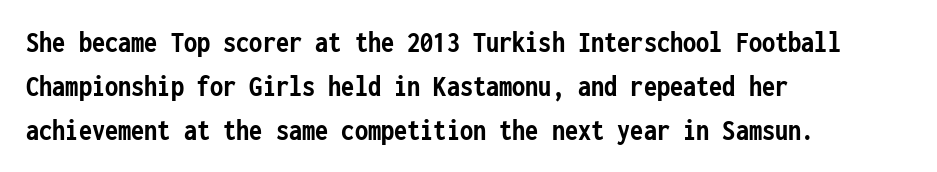
Q: Is the text bold? A: Yes.
Q: Is the text italic (slanted)? A: No, it is upright.
Q: Is the typeface a serif or a sans-serif typeface? A: Sans-serif.
Q: Is the text underlined? A: No.
Q: How is the paragraph aligned? A: Left-aligned.
Q: Is the spacing between letters normal or unusually wide? A: Normal.
Q: Is the spacing between lines tight, normal or loose? A: Normal.
Q: Width (condensed, normal, or wide)? A: Condensed.
Q: Stroke contrast? A: Low.
Q: x-height? A: Medium.
Q: Monospaced? A: Yes.
